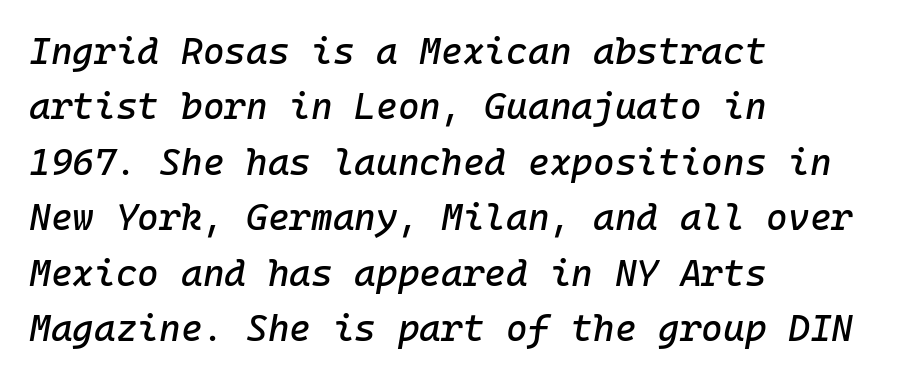
Q: Is the text italic (slanted)? A: Yes, it leans right by about 10 degrees.
Q: Is the text underlined? A: No.
Q: How is the paragraph aligned? A: Left-aligned.
Q: Is the spacing between letters normal or unusually wide? A: Normal.
Q: Is the spacing between lines tight, normal or loose? A: Normal.
Q: Width (condensed, normal, or wide)? A: Normal.
Q: Stroke contrast? A: Low.
Q: x-height? A: Medium.
Q: Monospaced? A: Yes.
